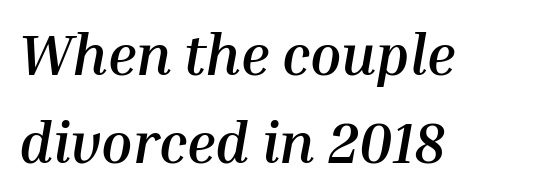
The image shows 57 px semibold type, italic (leaning right); set left-aligned, normal line spacing (1.54x), normal letter spacing, not underlined; medium stroke contrast and a medium x-height.
